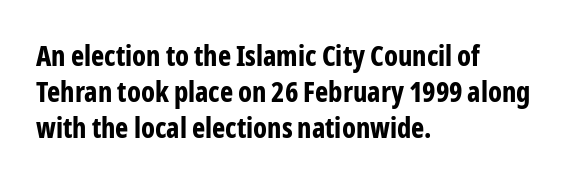
No extra tracking has been applied to these lines. If you drew a line through each stem, it would be perfectly vertical. The typeface chosen for these lines omits serifs. Quick note: interline space is typical. Where is the straight margin? On the left. Emphasis by weight is at full strength: bold.
